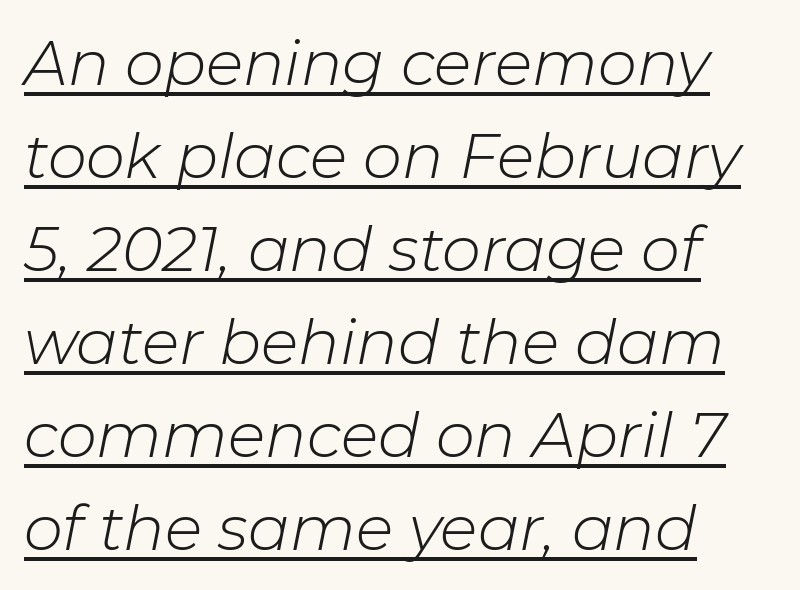
Leading matches the norm, producing a regular column. What stands out about the letter spacing? Nothing — it is the standard amount. Compared with a centered layout, this one pins lines to the left instead. Weight: in the light-to-regular range.
